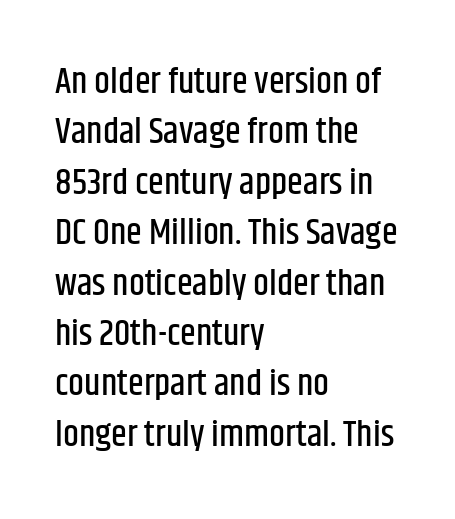
The image shows 36 px condensed sans-serif type, upright; set left-aligned, normal line spacing (1.4x), normal letter spacing, not underlined; low stroke contrast and a large x-height.
